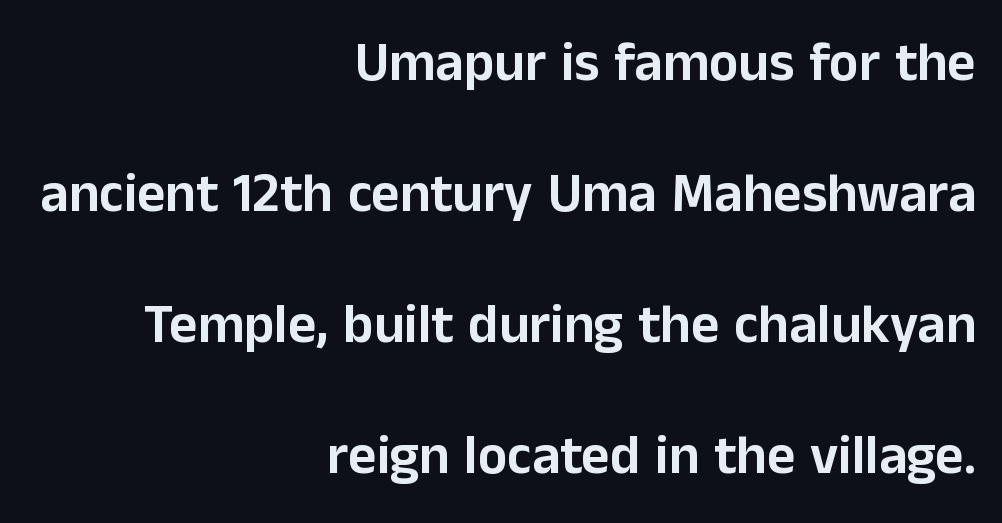
Here the glyphs are tracked normally, forming tight word shapes. Baseline-to-baseline distance is far greater than the letter height. The rendering shows plain stroke endings on the letterforms — a sans-serif design. Style check: upright. The paragraph shown leans on its right margin.
